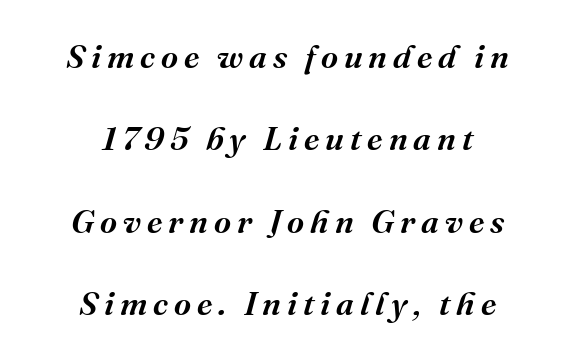
The image shows 33 px serif type, italic (leaning right); set centered, loose line spacing (2.5x), not underlined; medium stroke contrast and a medium x-height.
